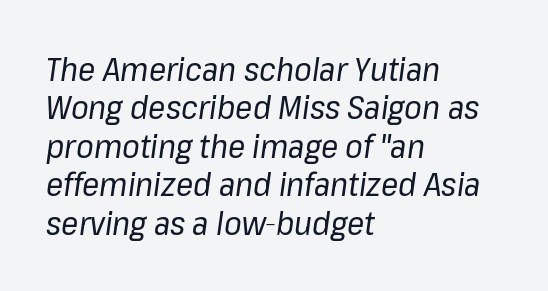
{"italic": "yes", "lean": "right", "slant_degrees": 8, "bold": "no", "weight": "regular", "width": "normal", "stroke_contrast": "low", "x_height": "medium", "monospaced": "no", "underline": "no", "align": "left", "line_spacing_ratio": 1.2, "letter_spacing": "normal", "letter_spacing_em": 0.0, "glyph_px": 32}
